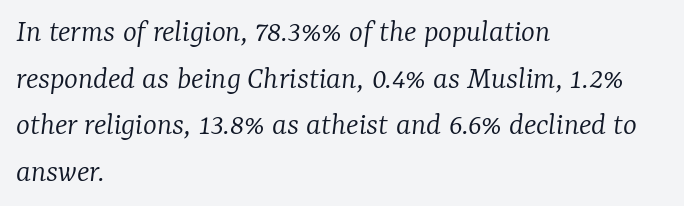
The image shows 33 px light serif type, italic (leaning right); set left-aligned, normal line spacing (1.41x), normal letter spacing, not underlined; low stroke contrast and a medium x-height.
